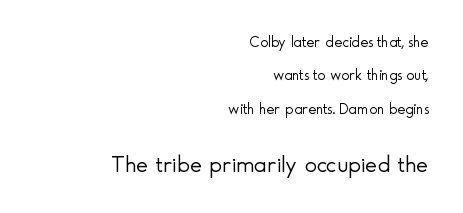
Q: Is the text bold? A: No.
Q: Is the text italic (slanted)? A: No, it is upright.
Q: Is the text underlined? A: No.
Q: How is the paragraph aligned? A: Right-aligned.
Q: Is the spacing between letters normal or unusually wide? A: Normal.
Q: Is the spacing between lines tight, normal or loose? A: Loose.
Q: Which block of text is set in a larger size, the first (top) or the second (bottom)? A: The second (bottom) one.
